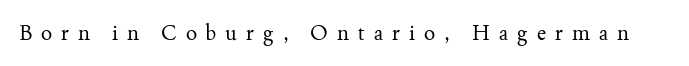
The image shows 21 px text type, upright; set unusually wide letter spacing (+0.43 em), not underlined.
